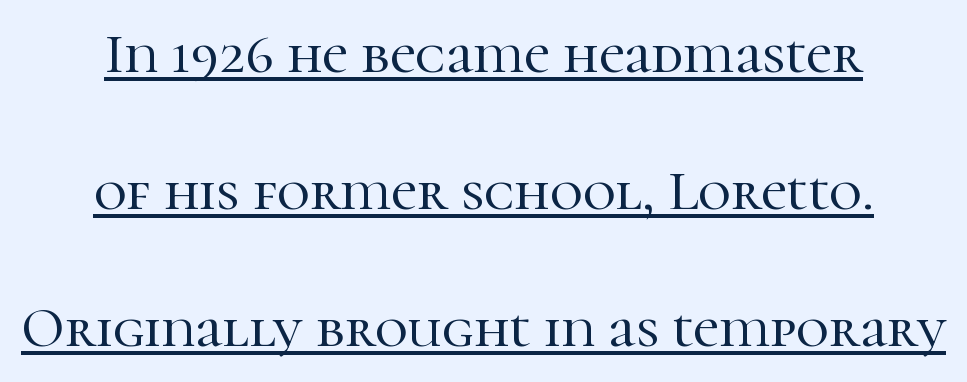
{"serif": "yes", "italic": "no", "width": "normal", "stroke_contrast": "high", "x_height": "medium", "monospaced": "no", "underline": "yes", "align": "center", "line_spacing": "loose", "line_spacing_ratio": 2.4, "letter_spacing": "normal", "letter_spacing_em": 0.0, "glyph_px": 57}
